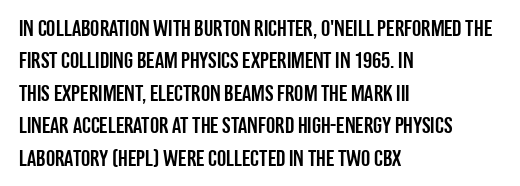
{"italic": "no", "underline": "no", "align": "left", "line_spacing": "normal", "line_spacing_ratio": 1.41, "letter_spacing": "normal", "letter_spacing_em": 0.0, "glyph_px": 23}
